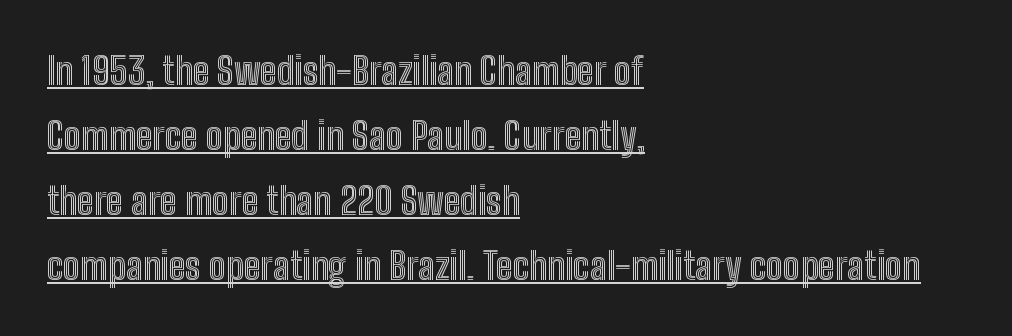
In terms of letterspacing, this is plain default setting. Each line starts at the same left margin while the right side varies. Varying glyph widths throughout — classic text-font behaviour. This is roman type, the default non-slanted kind. A baseline rule has been typeset under these characters.
